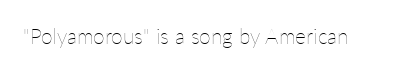
Q: Is the text bold? A: No.
Q: Is the text italic (slanted)? A: No, it is upright.
Q: Is the text underlined? A: No.
Q: Is the spacing between letters normal or unusually wide? A: Normal.
